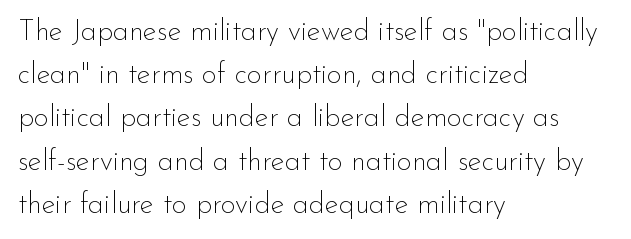
The image shows 29 px thin sans-serif type, upright; set left-aligned, normal line spacing (1.49x), normal letter spacing, not underlined; low stroke contrast and a small x-height.
